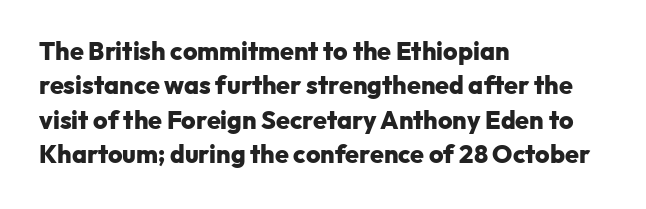
{"italic": "no", "bold": "yes", "underline": "no", "align": "left", "line_spacing": "normal", "line_spacing_ratio": 1.38, "letter_spacing": "normal", "letter_spacing_em": 0.0, "glyph_px": 25}
